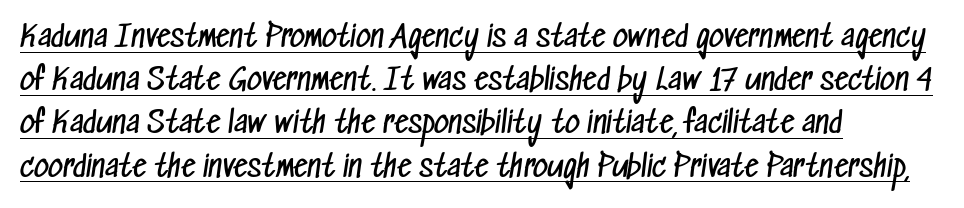
How would I describe the line gaps? Plain and ordinary. The face used here is rendered with its standard letterfit. Ink coverage per letter is moderate at most. No feet cap the strokes, marking this as sans-serif type.
